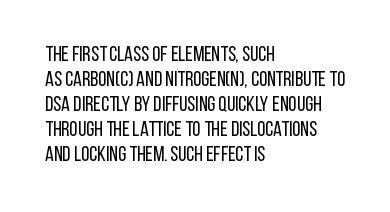
{"italic": "no", "bold": "no", "underline": "no", "align": "left", "line_spacing_ratio": 1.19, "letter_spacing": "normal", "letter_spacing_em": 0.0, "glyph_px": 21}
